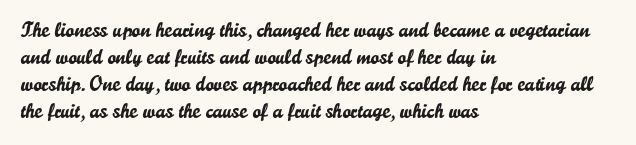
Q: Is the text italic (slanted)? A: Yes.
Q: Is the text underlined? A: No.
Q: How is the paragraph aligned? A: Left-aligned.
Q: Is the spacing between letters normal or unusually wide? A: Normal.
Q: Is the spacing between lines tight, normal or loose? A: Normal.
